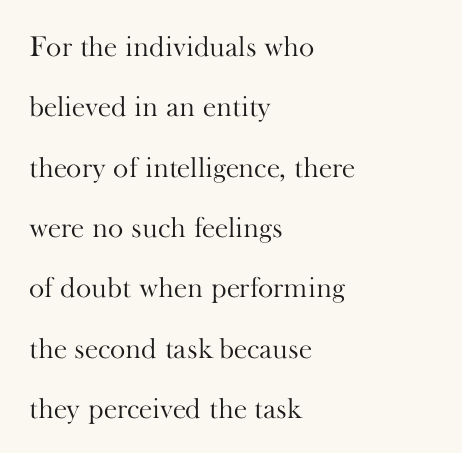
The image shows 29 px light serif type, upright; set left-aligned, loose line spacing (2.08x), normal letter spacing, not underlined; high stroke contrast and a small x-height.
